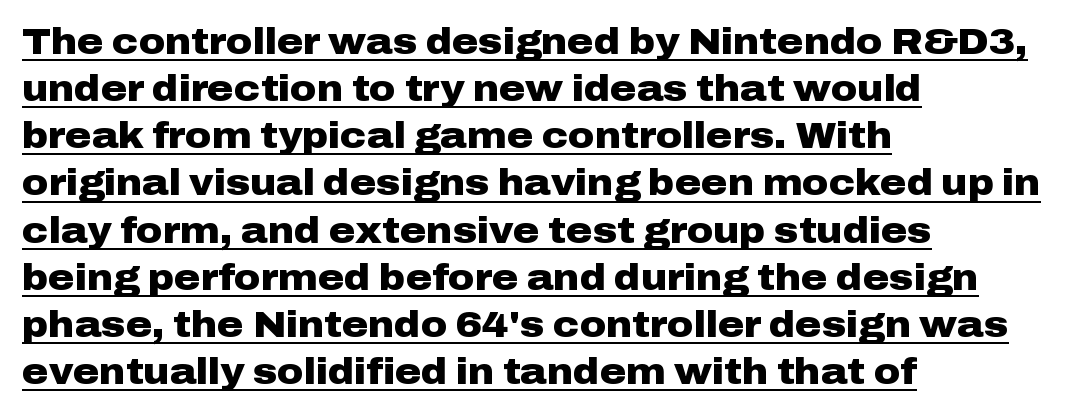
The image shows 36 px heavy, wide sans-serif type, upright; set left-aligned, normal line spacing (1.31x), normal letter spacing, underlined; low stroke contrast and a medium x-height.
